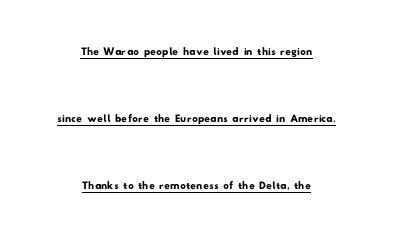
Q: Is the typeface a serif or a sans-serif typeface? A: Sans-serif.
Q: Is the text underlined? A: Yes.
Q: How is the paragraph aligned? A: Centered.
Q: Is the spacing between letters normal or unusually wide? A: Normal.
Q: Is the spacing between lines tight, normal or loose? A: Loose.
Q: Width (condensed, normal, or wide)? A: Wide.
Q: Stroke contrast? A: Low.
Q: x-height? A: Small.
Q: Monospaced? A: No.
